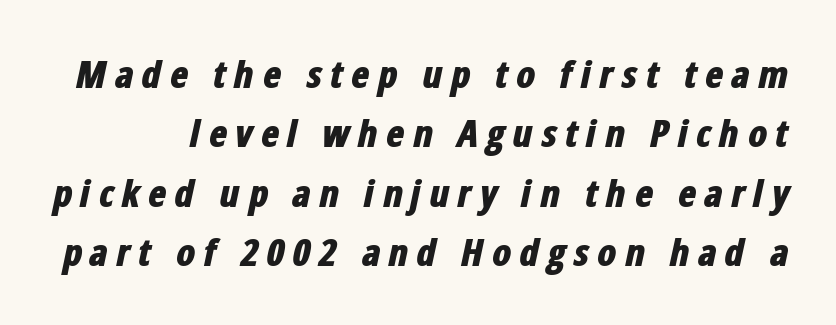
The image shows 38 px bold, condensed type, italic (leaning right); set normal line spacing (1.56x), unusually wide letter spacing (+0.2 em), not underlined; low stroke contrast and a medium x-height.
